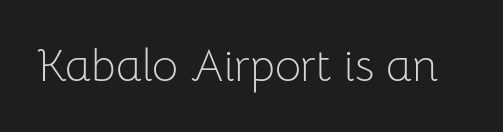
Q: Is the text bold? A: No.
Q: Is the text italic (slanted)? A: No, it is upright.
Q: Is the typeface a serif or a sans-serif typeface? A: Sans-serif.
Q: Is the text underlined? A: No.
Q: Is the spacing between letters normal or unusually wide? A: Normal.
Q: Width (condensed, normal, or wide)? A: Normal.
Q: Stroke contrast? A: Low.
Q: x-height? A: Medium.
Q: Monospaced? A: No.
